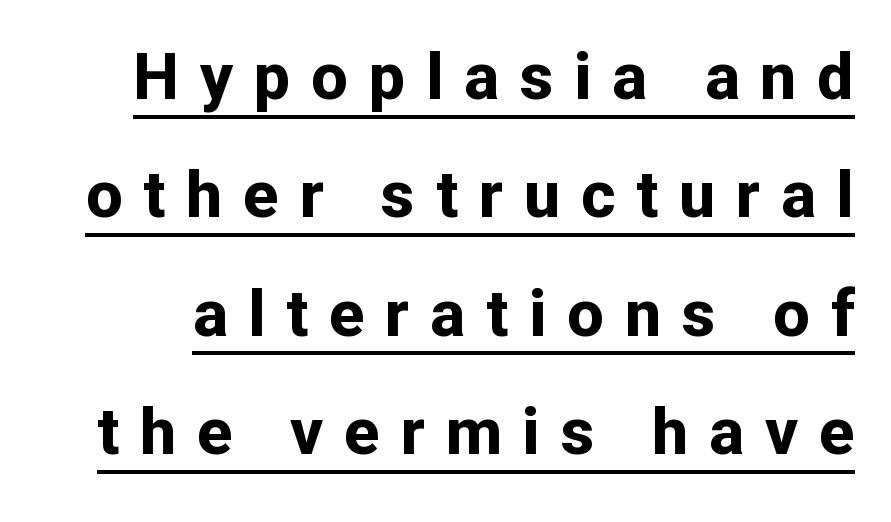
Q: Is the text bold? A: Yes.
Q: Is the text italic (slanted)? A: No, it is upright.
Q: Is the typeface a serif or a sans-serif typeface? A: Sans-serif.
Q: Is the text underlined? A: Yes.
Q: Is the spacing between letters normal or unusually wide? A: Unusually wide.
Q: Width (condensed, normal, or wide)? A: Normal.
Q: Stroke contrast? A: Low.
Q: x-height? A: Medium.
Q: Monospaced? A: No.
